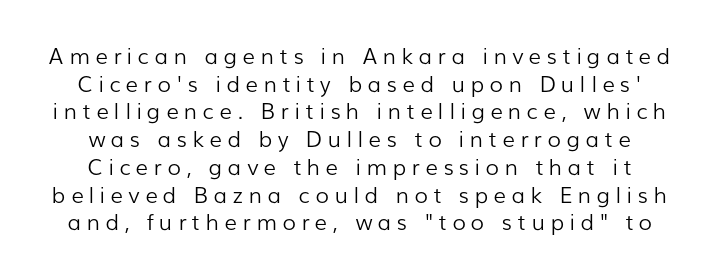
{"italic": "no", "bold": "no", "underline": "no", "align": "center", "line_spacing": "normal", "line_spacing_ratio": 1.26, "letter_spacing": "wide", "letter_spacing_em": 0.25, "glyph_px": 22}
